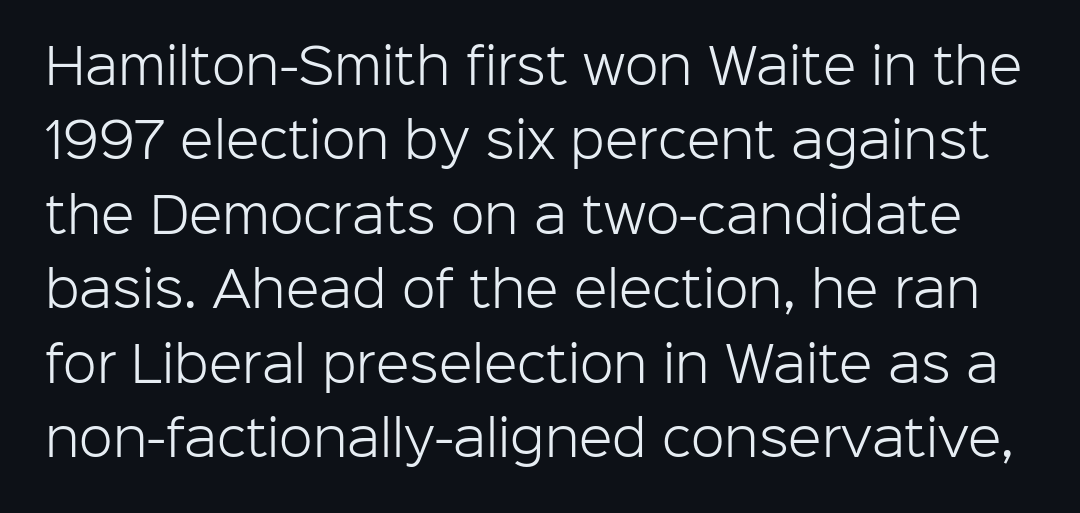
{"serif": "no", "italic": "no", "bold": "no", "weight": "light", "width": "normal", "stroke_contrast": "low", "x_height": "medium", "monospaced": "no", "underline": "no", "line_spacing": "normal", "line_spacing_ratio": 1.52, "letter_spacing": "normal", "letter_spacing_em": 0.0, "glyph_px": 49}
